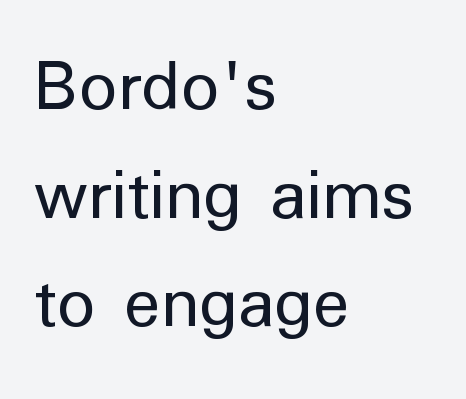
{"serif": "no", "italic": "no", "bold": "no", "weight": "regular", "width": "normal", "stroke_contrast": "low", "x_height": "medium", "monospaced": "no", "underline": "no", "align": "left", "line_spacing": "normal", "line_spacing_ratio": 1.43, "letter_spacing": "normal", "letter_spacing_em": 0.0, "glyph_px": 76}
